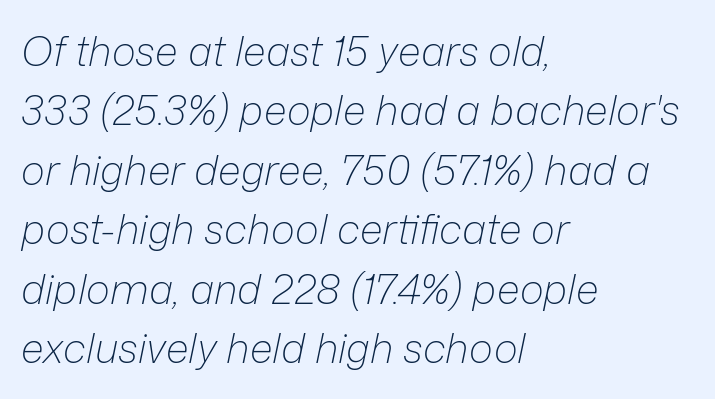
{"italic": "yes", "lean": "right", "slant_degrees": 12, "bold": "no", "weight": "light", "width": "normal", "stroke_contrast": "low", "x_height": "medium", "monospaced": "no", "underline": "no", "align": "left", "line_spacing": "normal", "line_spacing_ratio": 1.45, "letter_spacing": "normal", "letter_spacing_em": 0.0, "glyph_px": 41}
